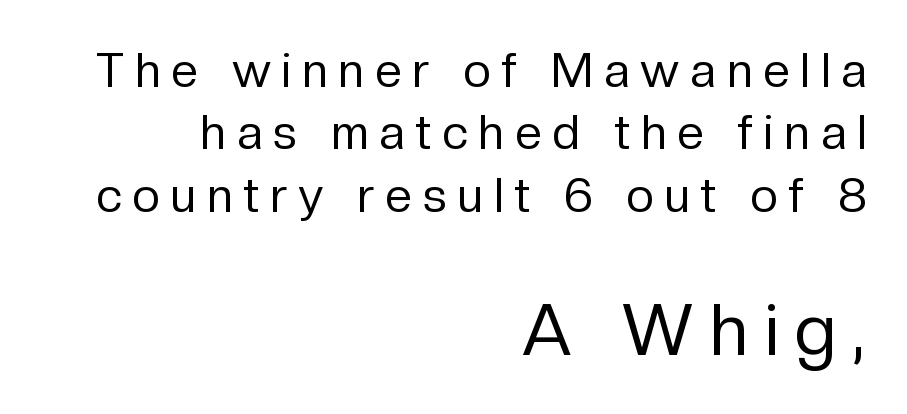
{"serif": "no", "italic": "no", "bold": "no", "weight": "regular", "width": "normal", "stroke_contrast": "low", "x_height": "medium", "monospaced": "no", "underline": "no", "align": "right", "line_spacing": "normal", "line_spacing_ratio": 1.3, "letter_spacing": "wide", "letter_spacing_em": 0.23, "larger_block": "second", "size_ratio": 1.5, "glyph_px": 72}
